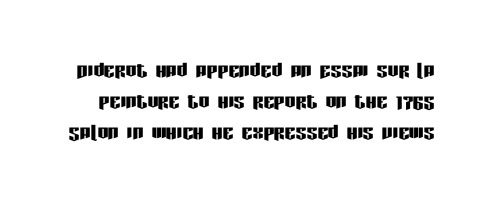
{"italic": "no", "underline": "no", "line_spacing": "tight", "line_spacing_ratio": 1.15, "letter_spacing": "normal", "letter_spacing_em": 0.0, "glyph_px": 27}
